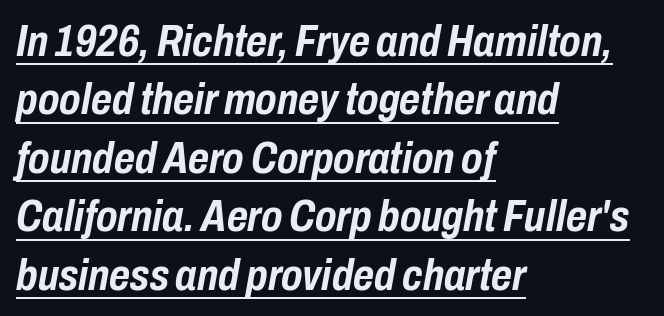
{"italic": "yes", "lean": "right", "slant_degrees": 10, "bold": "yes", "weight": "semibold", "width": "condensed", "stroke_contrast": "low", "x_height": "medium", "monospaced": "no", "underline": "yes", "align": "left", "line_spacing": "normal", "line_spacing_ratio": 1.3, "letter_spacing": "normal", "letter_spacing_em": 0.0, "glyph_px": 45}
